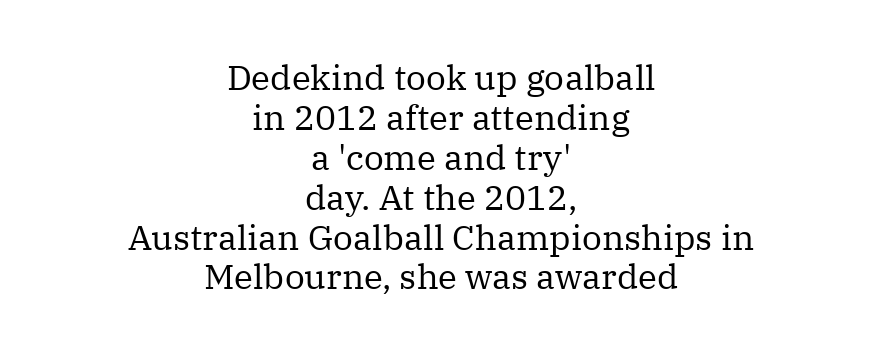
Q: Is the text bold? A: No.
Q: Is the text italic (slanted)? A: No, it is upright.
Q: Is the typeface a serif or a sans-serif typeface? A: Serif.
Q: Is the text underlined? A: No.
Q: How is the paragraph aligned? A: Centered.
Q: Is the spacing between letters normal or unusually wide? A: Normal.
Q: Is the spacing between lines tight, normal or loose? A: Tight.
Q: Width (condensed, normal, or wide)? A: Normal.
Q: Stroke contrast? A: Medium.
Q: x-height? A: Medium.
Q: Monospaced? A: No.
